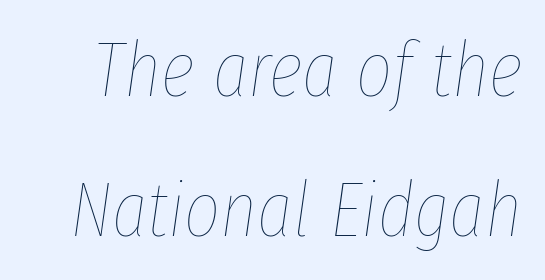
The image shows 78 px thin, condensed type, italic (leaning right); set line spacing 1.79x, normal letter spacing, not underlined; low stroke contrast and a medium x-height.
